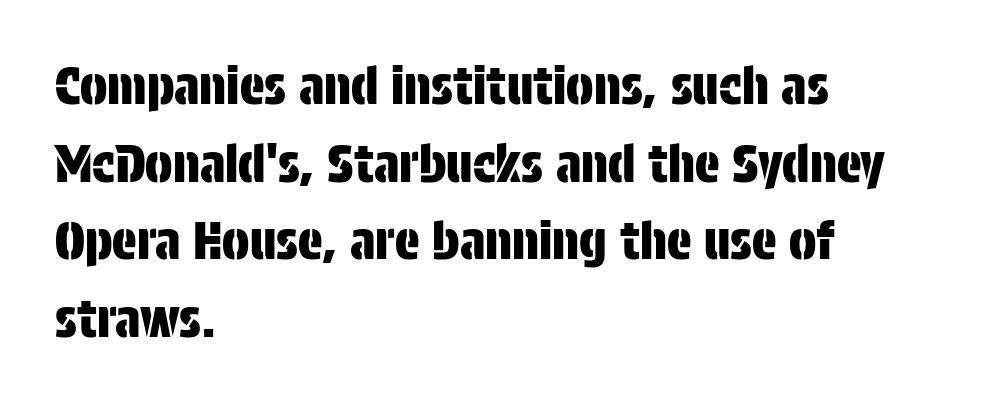
Q: Is the text italic (slanted)? A: No, it is upright.
Q: Is the typeface a serif or a sans-serif typeface? A: Sans-serif.
Q: Is the text underlined? A: No.
Q: How is the paragraph aligned? A: Left-aligned.
Q: Is the spacing between letters normal or unusually wide? A: Normal.
Q: Is the spacing between lines tight, normal or loose? A: Normal.
Q: Width (condensed, normal, or wide)? A: Condensed.
Q: Stroke contrast? A: Low.
Q: x-height? A: Large.
Q: Monospaced? A: No.
